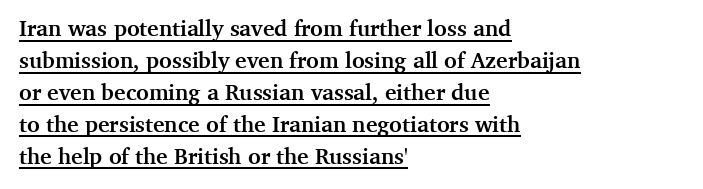
{"italic": "no", "bold": "yes", "underline": "yes", "align": "left", "line_spacing": "normal", "line_spacing_ratio": 1.45, "letter_spacing": "normal", "letter_spacing_em": 0.0, "glyph_px": 22}
